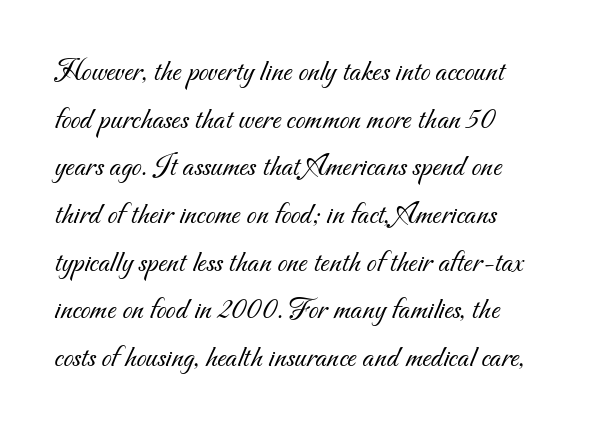
{"serif": "no", "bold": "no", "weight": "light", "width": "normal", "stroke_contrast": "medium", "x_height": "small", "monospaced": "no", "underline": "no", "line_spacing": "normal", "line_spacing_ratio": 1.49, "letter_spacing": "normal", "letter_spacing_em": 0.0, "glyph_px": 32}
